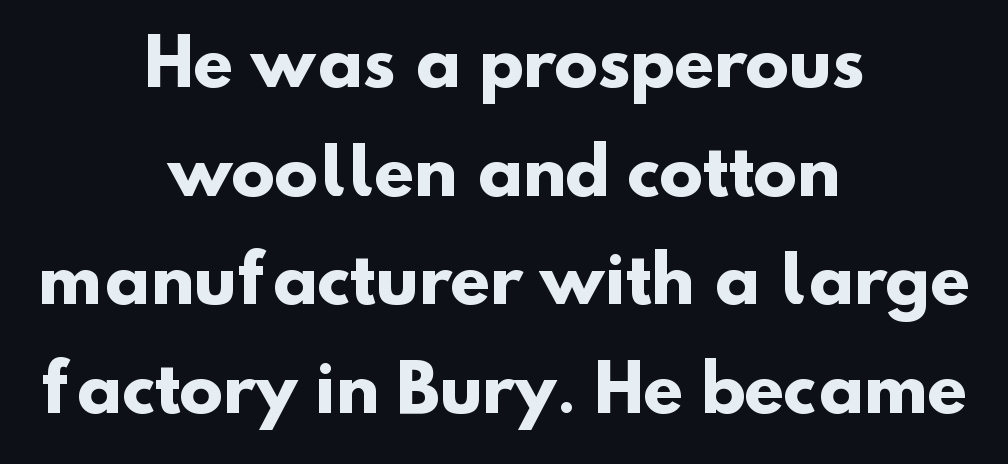
A sans-serif font was chosen for this passage. The passage is arranged like a title page — every line centered. Think of a printed novel: that variable character pitch is what you see here. The font is running at its bold setting. The area under the type is left untouched.
